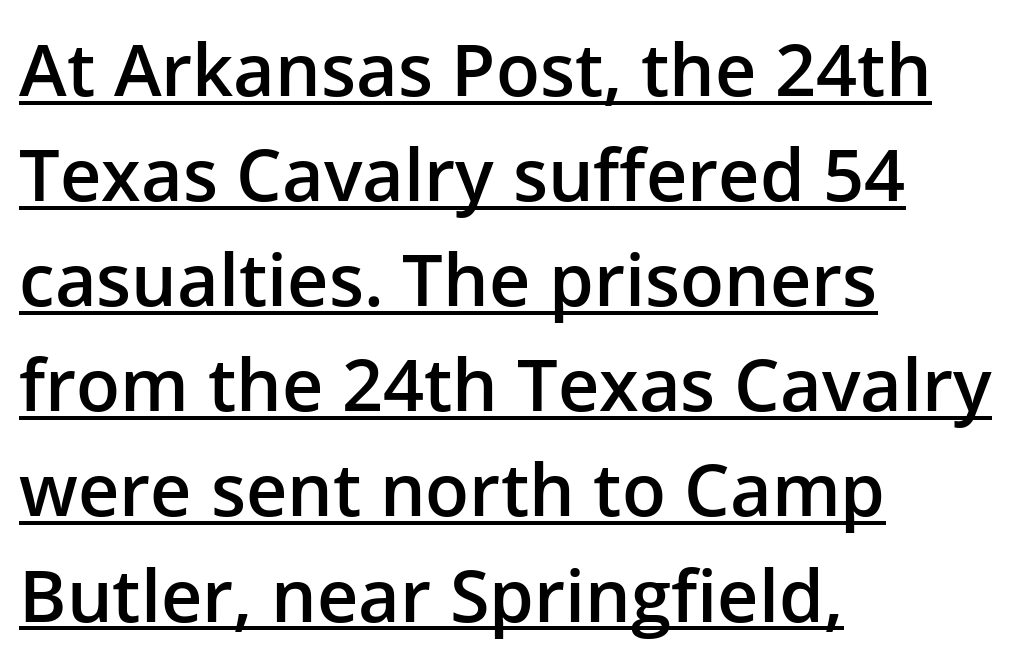
Italic? Not at all — the glyphs are vertical. Does the weight exceed regular? Yes, but only to semibold. A typesetter would call this leading conventional body-copy spacing. These lines are set flush left with a ragged right edge. You can see a thin bar hugging the bottom of the glyphs.
